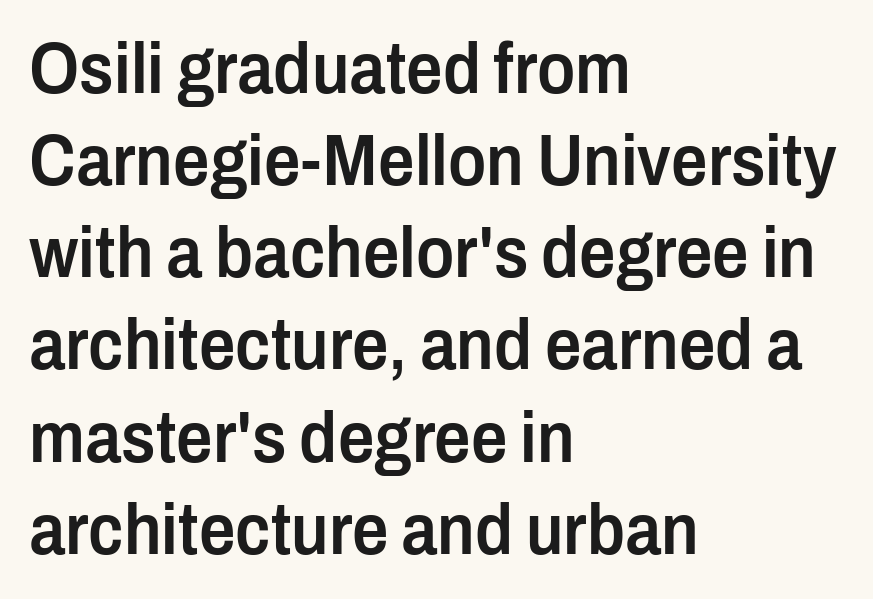
{"serif": "no", "italic": "no", "bold": "semi", "weight": "semibold", "width": "condensed", "stroke_contrast": "low", "x_height": "medium", "monospaced": "no", "underline": "no", "align": "left", "line_spacing": "normal", "line_spacing_ratio": 1.28, "letter_spacing": "normal", "letter_spacing_em": 0.0, "glyph_px": 72}
